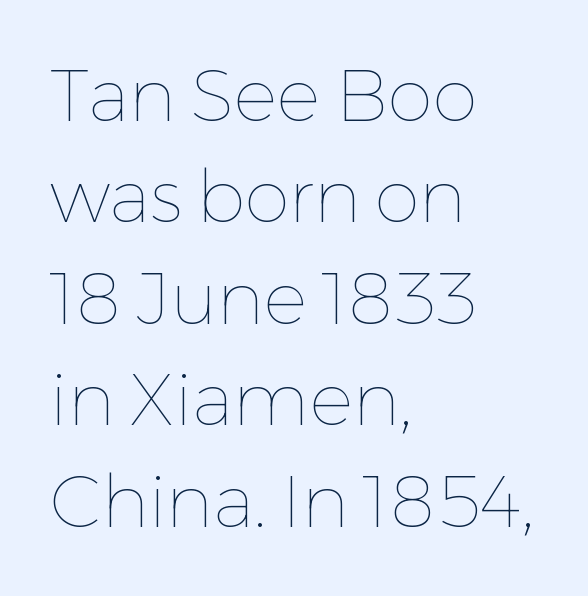
The image shows 73 px thin type, upright; set left-aligned, normal line spacing (1.39x), normal letter spacing, not underlined; low stroke contrast and a medium x-height.
